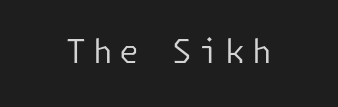
The image shows 32 px regular-weight sans-serif type, upright; set unusually wide letter spacing (+0.21 em), not underlined; low stroke contrast and a medium x-height.
